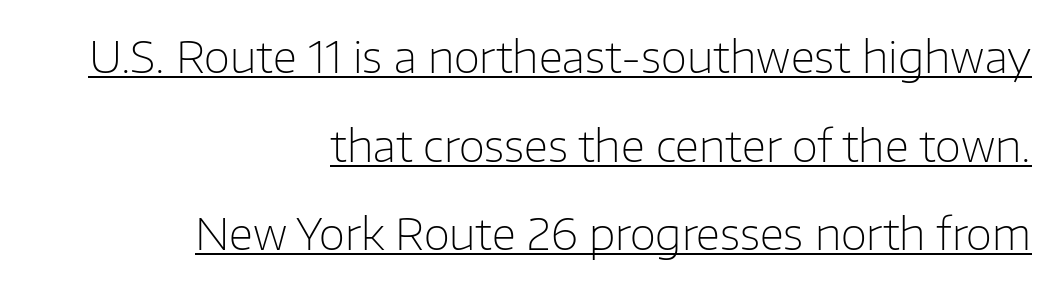
Vertical spacing — loose. The rendering uses natural spacing where letterforms have individual widths. The cut favours lightness, reaching ordinary text weight at its darkest. A typesetter would call this zero additional tracking. Ordinary non-slanted type is in use.
